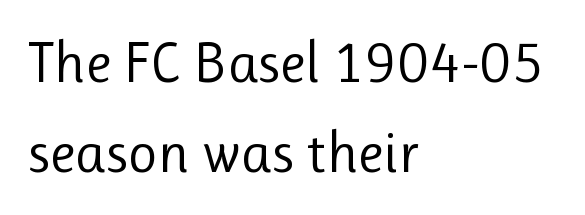
This rendering employs a face without finishing strokes, i.e., a sans-serif. The text block is weighted toward the left margin, trailing off unevenly rightward. Think standard paragraph weight, or any step lighter than that. Whoever set this chose a conventional vertical rhythm.
